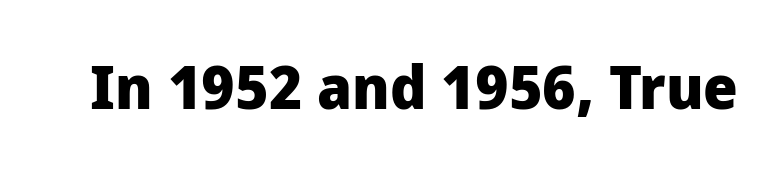
The image shows 61 px heavy sans-serif type, upright; set normal letter spacing, not underlined; low stroke contrast and a medium x-height.
